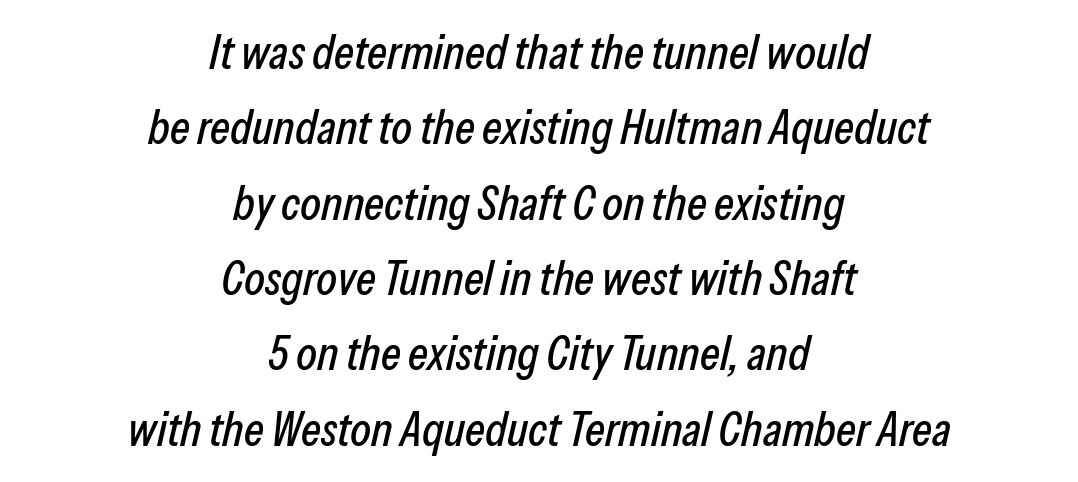
When letters slant like this, we call the style italic. The lines are quadded center. Line spacing here is normal. The passage shown is typed in a proportional face where columns would drift. The tracking reads as untouched default to a designer's eye. Lines of text with bare space underneath.
